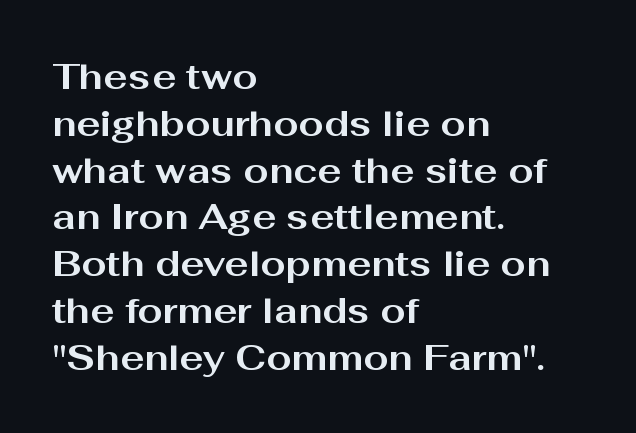
The image shows 36 px bold, wide sans-serif type, upright; set left-aligned, normal line spacing (1.3x), normal letter spacing, not underlined; medium stroke contrast and a medium x-height.
